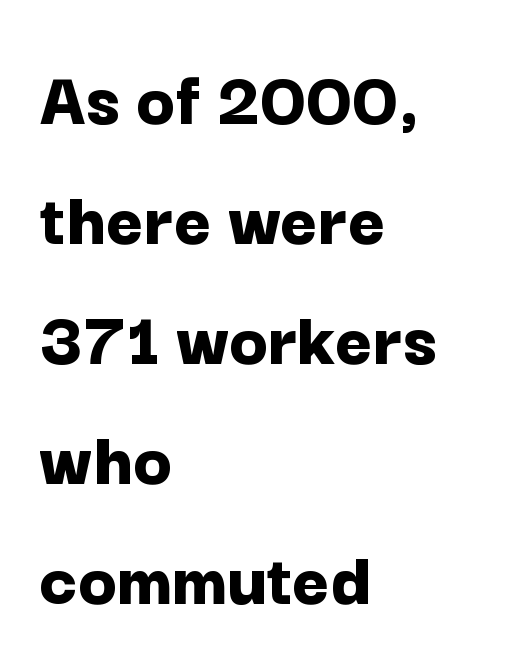
A typesetter would call this leading conventional body-copy spacing. The ragged edge is on the right, which tells us the setting is flush left. You could call the tracking neutral — neither tight nor loose. Classification — sans serif. Varying glyph widths throughout — classic text-font behaviour.
